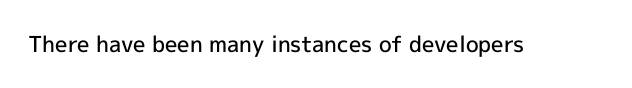
{"italic": "no", "bold": "semi", "underline": "no", "letter_spacing": "normal", "letter_spacing_em": 0.0, "glyph_px": 22}
